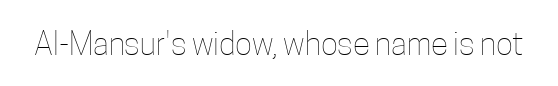
Q: Is the text bold? A: No.
Q: Is the text italic (slanted)? A: No, it is upright.
Q: Is the text underlined? A: No.
Q: Is the spacing between letters normal or unusually wide? A: Normal.
Q: Width (condensed, normal, or wide)? A: Condensed.
Q: Stroke contrast? A: Low.
Q: x-height? A: Medium.
Q: Monospaced? A: No.
